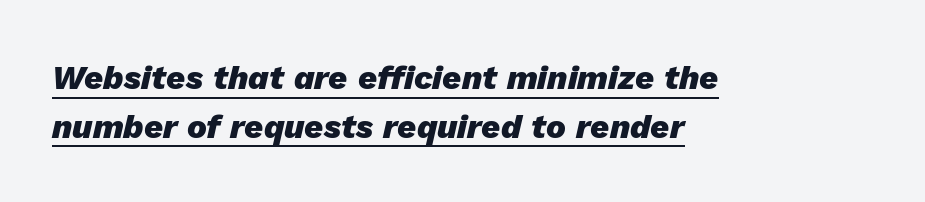
The image shows 33 px heavy type, italic (leaning right); set left-aligned, normal line spacing (1.47x), normal letter spacing, underlined; low stroke contrast and a medium x-height.
